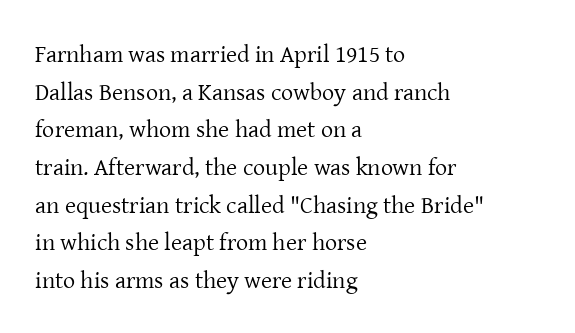
The setting favours the left margin, as ordinary paragraphs usually do. The face looks like a standard text weight, possibly lighter. Each row of text sits above clean, open space. Posture: straight, roman, zero tilt.
